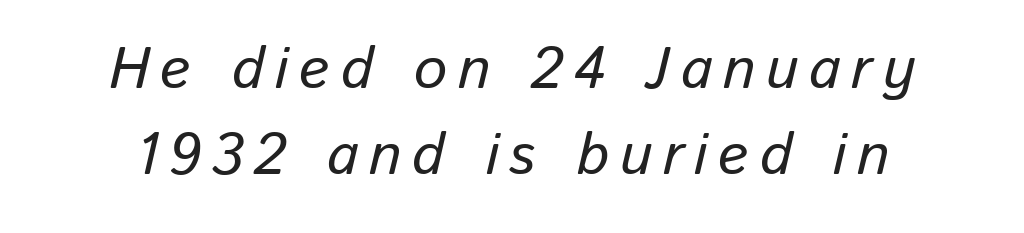
The image shows 59 px text type, italic (leaning right); set normal line spacing (1.46x), not underlined; low stroke contrast and a medium x-height.
